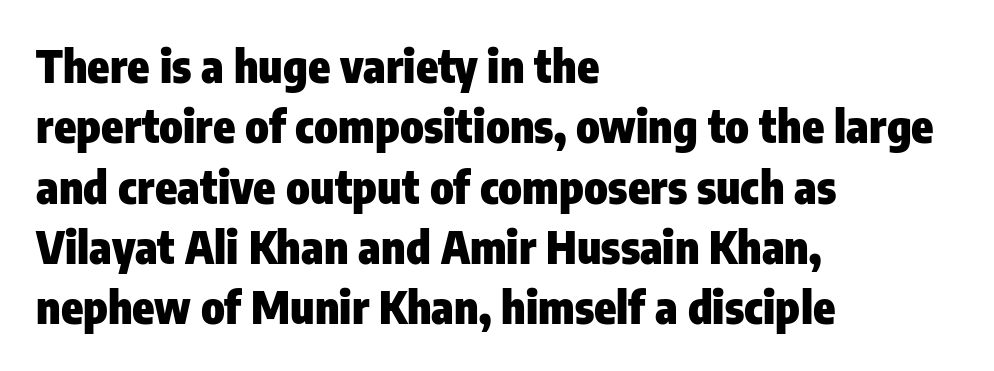
Q: Is the text bold? A: Yes.
Q: Is the text italic (slanted)? A: No, it is upright.
Q: Is the typeface a serif or a sans-serif typeface? A: Sans-serif.
Q: Is the text underlined? A: No.
Q: How is the paragraph aligned? A: Left-aligned.
Q: Is the spacing between letters normal or unusually wide? A: Normal.
Q: Is the spacing between lines tight, normal or loose? A: Normal.
Q: Width (condensed, normal, or wide)? A: Condensed.
Q: Stroke contrast? A: Low.
Q: x-height? A: Medium.
Q: Monospaced? A: No.
